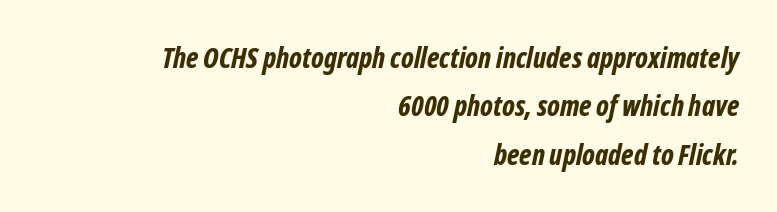
Inter-character spacing is left at the font's built-in metrics. Think of a printed novel: that variable character pitch is what you see here. These words are printed bold, with thick strokes throughout. Casual observation: everything's shoved over to the right. Has an underline been added? It has not. Emphasis-style slanted type is in use.
